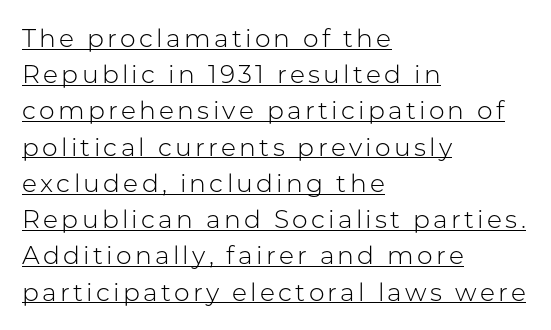
The image shows 25 px text type, upright; set left-aligned, normal line spacing (1.45x), underlined.
